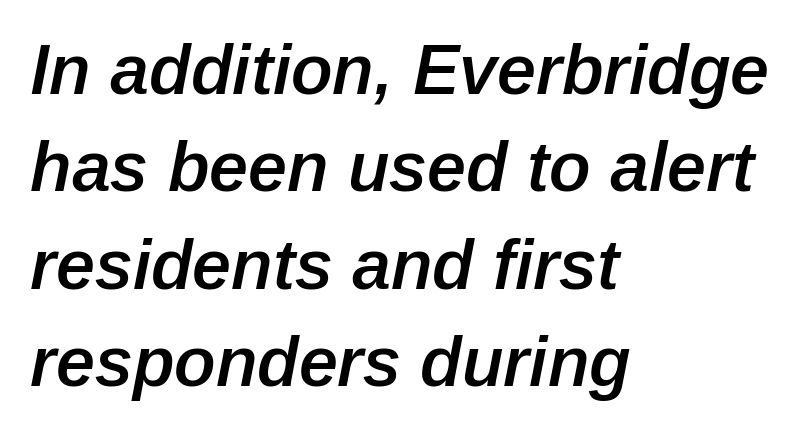
{"italic": "yes", "lean": "right", "slant_degrees": 12, "bold": "semi", "weight": "semibold", "width": "normal", "stroke_contrast": "low", "x_height": "medium", "monospaced": "no", "underline": "no", "align": "left", "line_spacing": "normal", "line_spacing_ratio": 1.39, "letter_spacing": "normal", "letter_spacing_em": 0.0, "glyph_px": 70}
